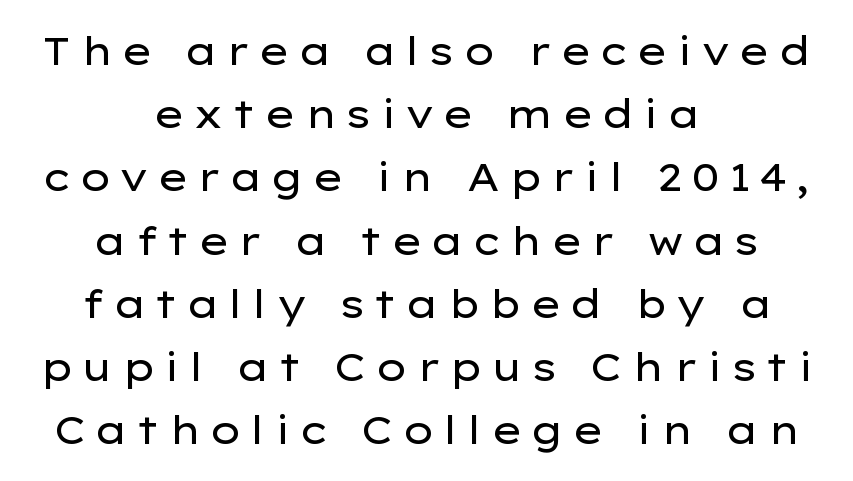
The image shows 39 px regular-weight, wide sans-serif type, upright; set centered, normal line spacing (1.62x), unusually wide letter spacing (+0.2 em), not underlined; low stroke contrast and a medium x-height.
